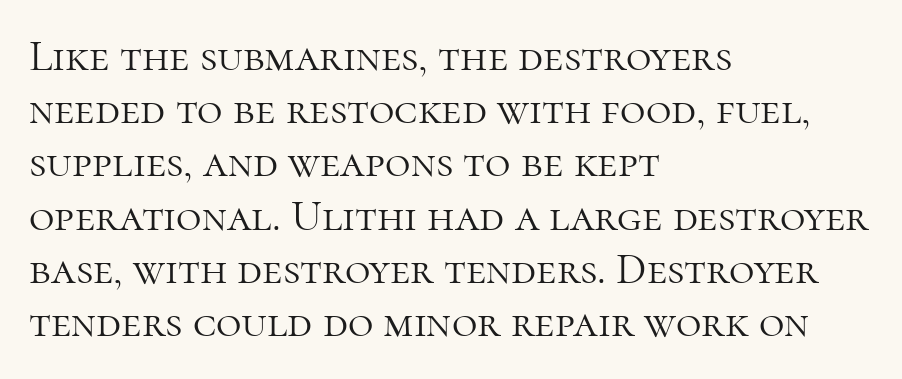
The image shows 44 px light serif type, upright; set left-aligned, line spacing 1.21x, normal letter spacing, not underlined; high stroke contrast and a medium x-height.
